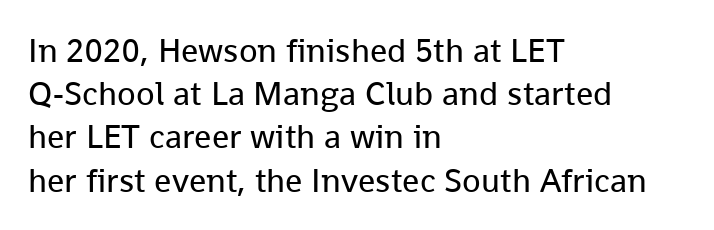
This is sans-serif lettering, the kind often seen on screens and signage. Only glyphs here, with clear space below each row. The compositor pushed each line to the left boundary. Does the leading feel generous? No, just average. Ordinary non-slanted type is in use.
